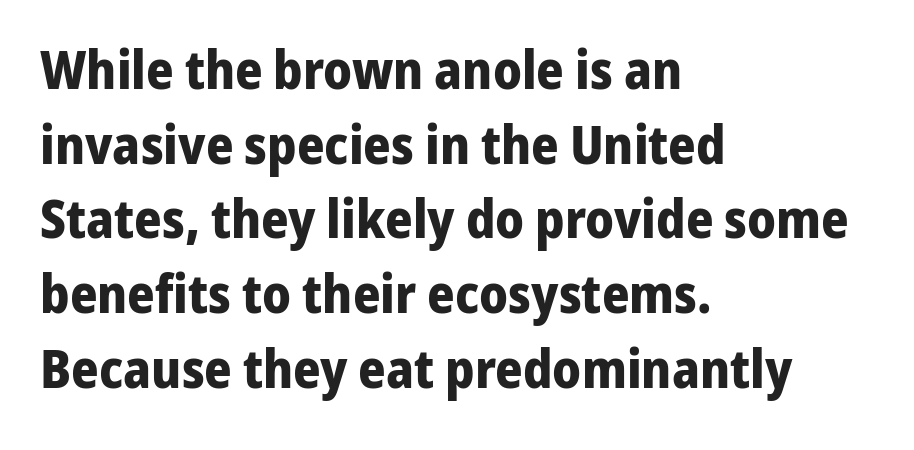
Q: Is the text bold? A: Yes.
Q: Is the text italic (slanted)? A: No, it is upright.
Q: Is the typeface a serif or a sans-serif typeface? A: Sans-serif.
Q: Is the text underlined? A: No.
Q: How is the paragraph aligned? A: Left-aligned.
Q: Is the spacing between letters normal or unusually wide? A: Normal.
Q: Is the spacing between lines tight, normal or loose? A: Normal.
Q: Width (condensed, normal, or wide)? A: Normal.
Q: Stroke contrast? A: Low.
Q: x-height? A: Medium.
Q: Monospaced? A: No.
